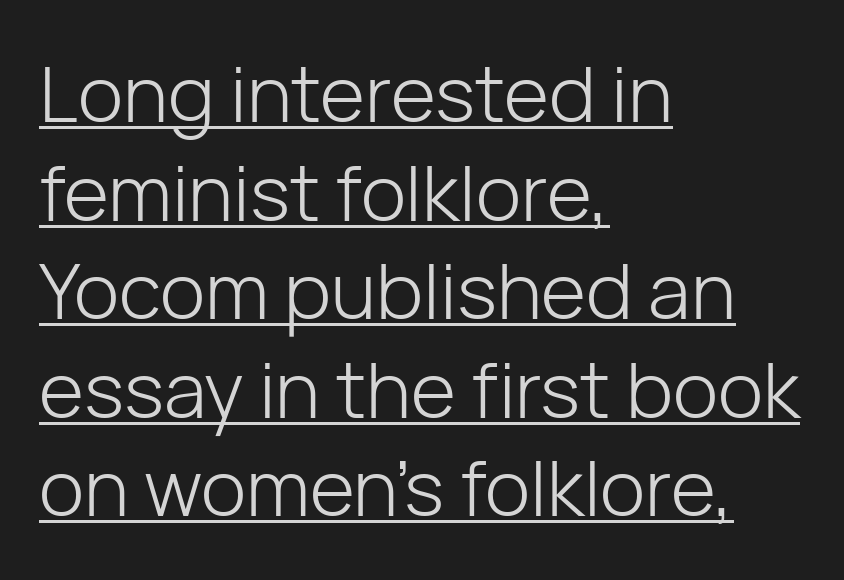
The image shows 77 px light sans-serif type, upright; set left-aligned, normal line spacing (1.28x), normal letter spacing, underlined; low stroke contrast and a medium x-height.
